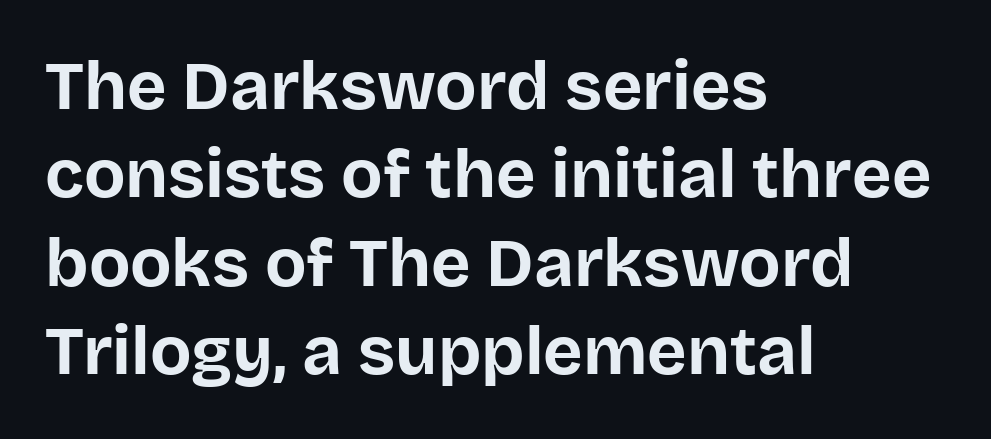
{"serif": "no", "italic": "no", "bold": "yes", "weight": "bold", "width": "normal", "stroke_contrast": "low", "x_height": "large", "monospaced": "no", "underline": "no", "align": "left", "line_spacing": "normal", "line_spacing_ratio": 1.3, "letter_spacing": "normal", "letter_spacing_em": 0.0, "glyph_px": 68}
